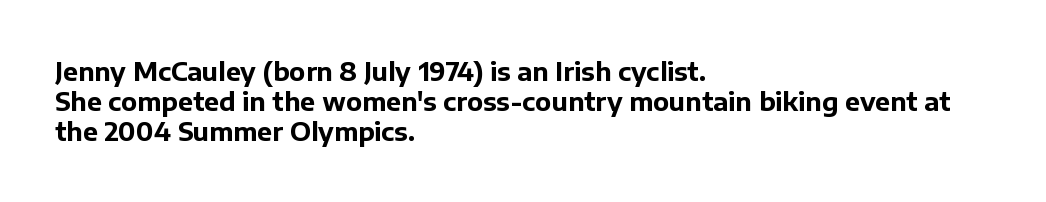
Default kerning and tracking; the words read as compact shapes. The letters stand upright; this is a roman face. Pretty heavy lettering here — definitely bold. The words here are not underlined.
